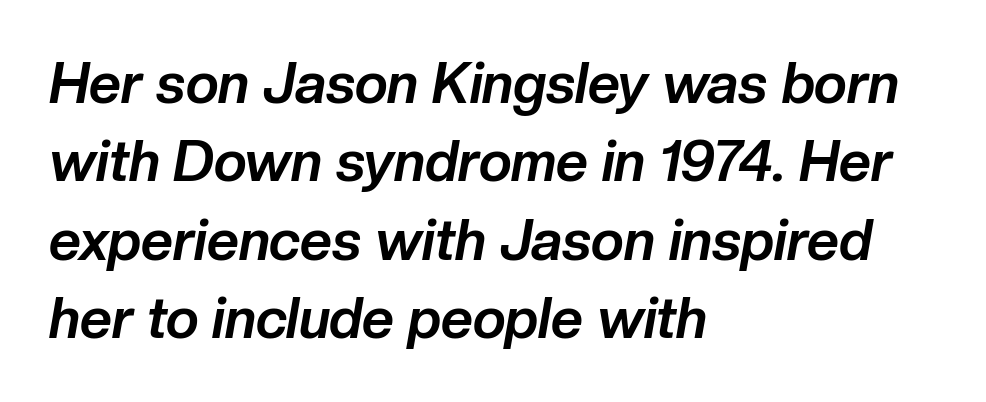
Characters are canted at an angle relative to the baseline's perpendicular. One-word summary of the alignment: left. Caption: standard tracking, unaltered. Words float on clear page, feet unadorned. The vertical gap from one line to the next is medium.
